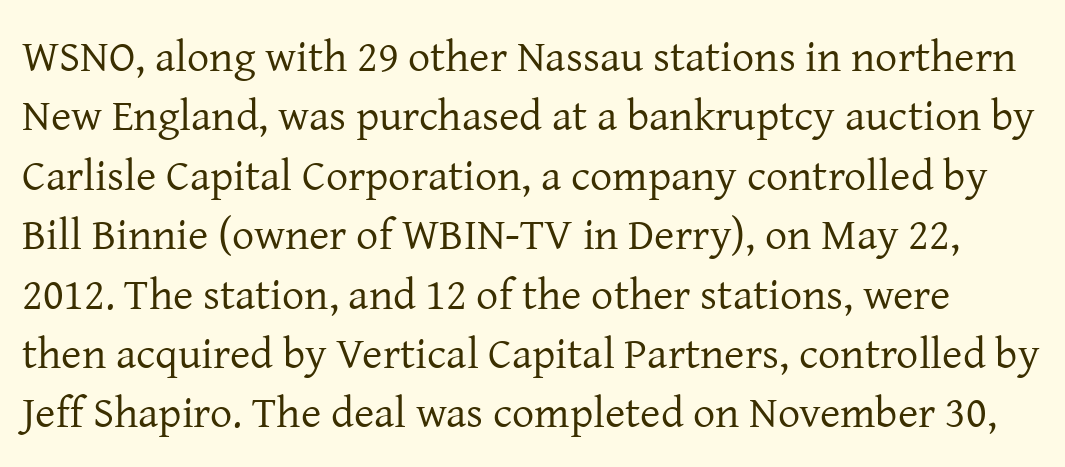
{"serif": "yes", "italic": "no", "bold": "no", "weight": "regular", "width": "normal", "stroke_contrast": "low", "x_height": "medium", "monospaced": "no", "underline": "no", "line_spacing": "normal", "line_spacing_ratio": 1.35, "letter_spacing": "normal", "letter_spacing_em": 0.0, "glyph_px": 44}
